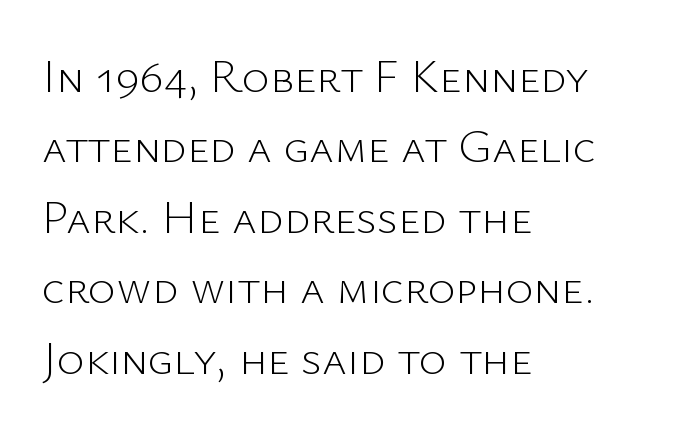
Has an underline been added? It has not. No feet cap the strokes, marking this as sans-serif type. Letters have the restrained weight of plain body copy at most. Students, note that the glyphs here touch the page at normal intervals. Leftover space on each line is placed entirely after the last word. Honestly, the row spacing looks completely unremarkable.
